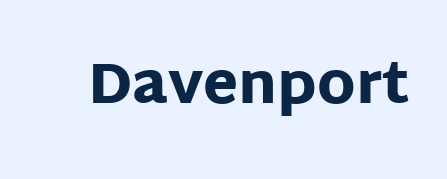
The image shows 57 px heavy sans-serif type, upright; set normal letter spacing, not underlined; low stroke contrast and a large x-height.
